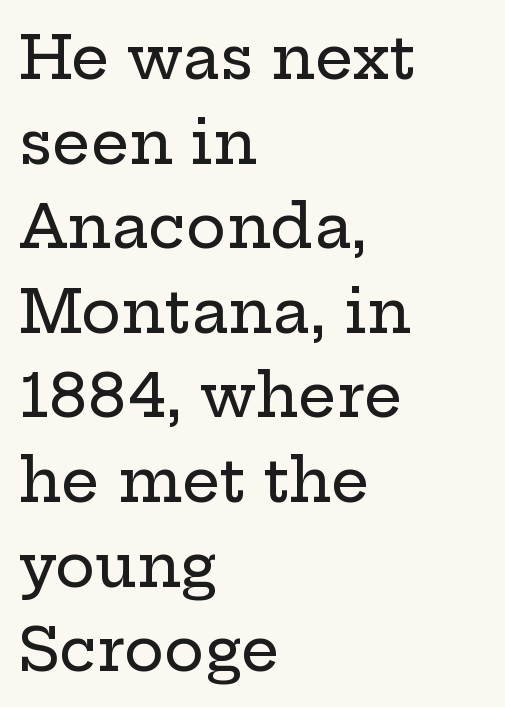
{"serif": "yes", "italic": "no", "width": "wide", "stroke_contrast": "low", "x_height": "medium", "monospaced": "no", "underline": "no", "align": "left", "line_spacing": "normal", "line_spacing_ratio": 1.41, "letter_spacing": "normal", "letter_spacing_em": 0.0, "glyph_px": 60}
